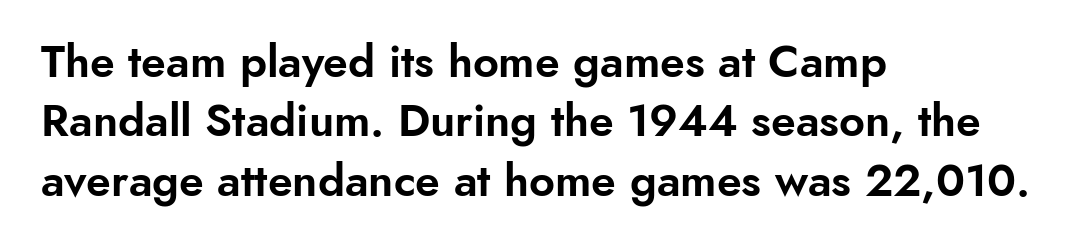
Tall strokes in this sample are plumb rather than angled. Unlike a traditional serif, this face leaves its strokes unadorned. Each row of text sits above clean, open space. In terms of leading, this rendering sits right in the middle.
